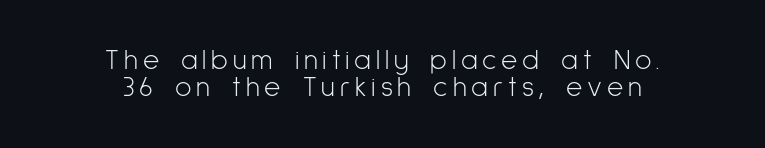
The image shows 28 px light, condensed sans-serif type, upright; set centered, tight line spacing (0.96x), not underlined; low stroke contrast and a medium x-height.
